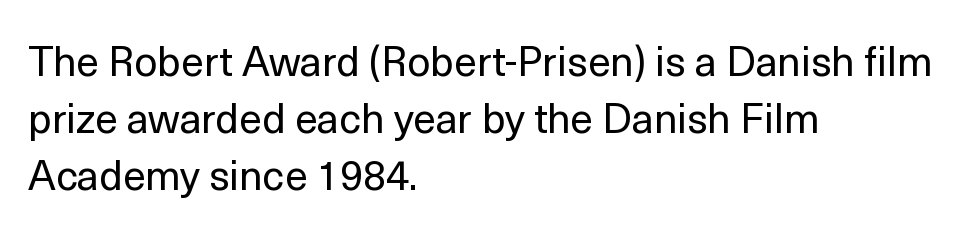
Q: Is the text bold? A: No.
Q: Is the text italic (slanted)? A: No, it is upright.
Q: Is the typeface a serif or a sans-serif typeface? A: Sans-serif.
Q: Is the text underlined? A: No.
Q: How is the paragraph aligned? A: Left-aligned.
Q: Is the spacing between letters normal or unusually wide? A: Normal.
Q: Is the spacing between lines tight, normal or loose? A: Normal.
Q: Width (condensed, normal, or wide)? A: Normal.
Q: x-height? A: Medium.
Q: Monospaced? A: No.
